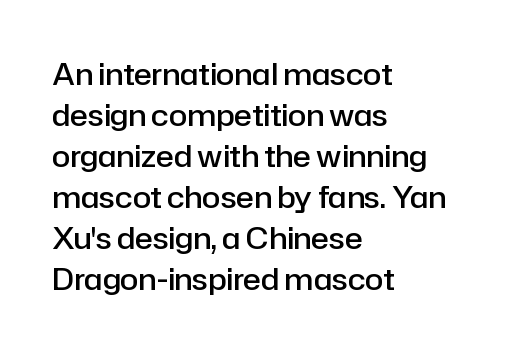
Q: Is the text bold? A: Semi-bold.
Q: Is the text italic (slanted)? A: No, it is upright.
Q: Is the typeface a serif or a sans-serif typeface? A: Sans-serif.
Q: Is the text underlined? A: No.
Q: How is the paragraph aligned? A: Left-aligned.
Q: Is the spacing between letters normal or unusually wide? A: Normal.
Q: Is the spacing between lines tight, normal or loose? A: Normal.
Q: Width (condensed, normal, or wide)? A: Normal.
Q: Stroke contrast? A: Low.
Q: x-height? A: Medium.
Q: Monospaced? A: No.
